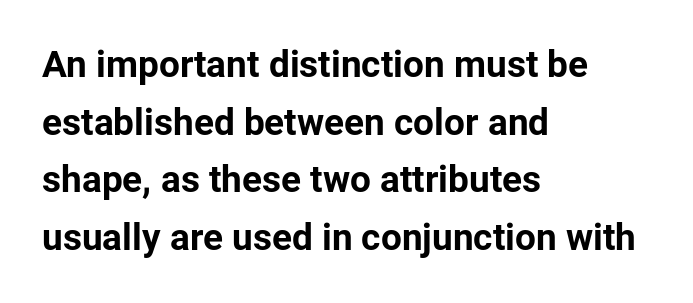
{"serif": "no", "italic": "no", "bold": "yes", "weight": "bold", "width": "normal", "stroke_contrast": "low", "x_height": "medium", "monospaced": "no", "underline": "no", "align": "left", "line_spacing": "normal", "line_spacing_ratio": 1.56, "letter_spacing": "normal", "letter_spacing_em": 0.0, "glyph_px": 37}
